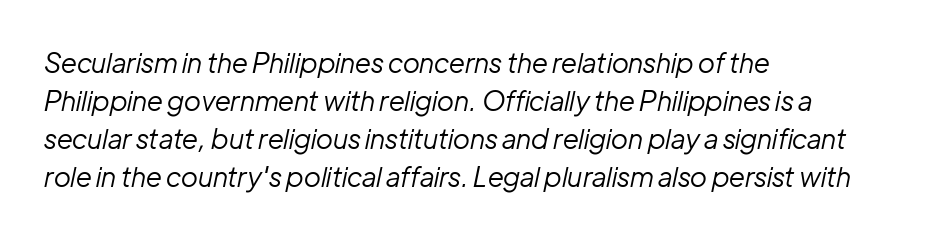
Q: Is the text bold? A: No.
Q: Is the text italic (slanted)? A: Yes, it leans right by about 12 degrees.
Q: Is the text underlined? A: No.
Q: How is the paragraph aligned? A: Left-aligned.
Q: Is the spacing between letters normal or unusually wide? A: Normal.
Q: Is the spacing between lines tight, normal or loose? A: Normal.
